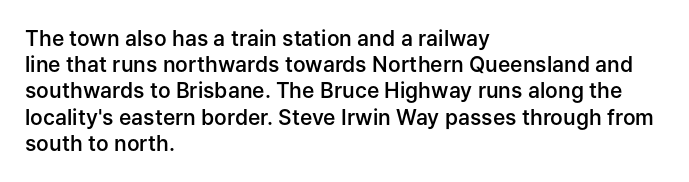
Q: Is the text bold? A: Semi-bold.
Q: Is the text italic (slanted)? A: No, it is upright.
Q: Is the text underlined? A: No.
Q: How is the paragraph aligned? A: Left-aligned.
Q: Is the spacing between letters normal or unusually wide? A: Normal.
Q: Is the spacing between lines tight, normal or loose? A: Normal.
